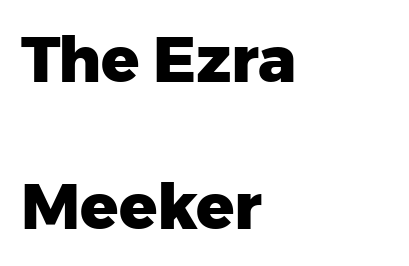
The glyphs are unaccompanied by any horizontal stroke below them. A typesetter would label this face a sans. There is no visible air inserted between adjacent glyphs. The line-height multiplier appears high, well above default. Proportional: the letters do not fall into vertical columns.
